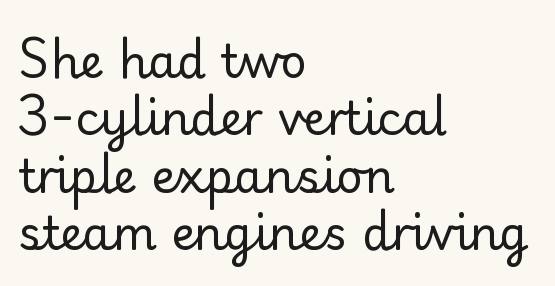
The image shows 46 px regular-weight sans-serif type, upright; set left-aligned, normal line spacing (1.25x), normal letter spacing, not underlined; low stroke contrast and a small x-height.
